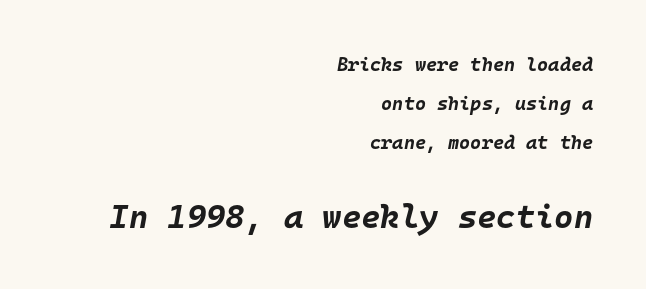
Q: Is the text bold? A: Yes.
Q: Is the text italic (slanted)? A: Yes, it leans right by about 10 degrees.
Q: Is the text underlined? A: No.
Q: How is the paragraph aligned? A: Right-aligned.
Q: Is the spacing between letters normal or unusually wide? A: Normal.
Q: Is the spacing between lines tight, normal or loose? A: Loose.
Q: Which block of text is set in a larger size, the first (top) or the second (bottom)? A: The second (bottom) one.
Q: Width (condensed, normal, or wide)? A: Normal.
Q: Stroke contrast? A: Low.
Q: x-height? A: Large.
Q: Monospaced? A: Yes.
